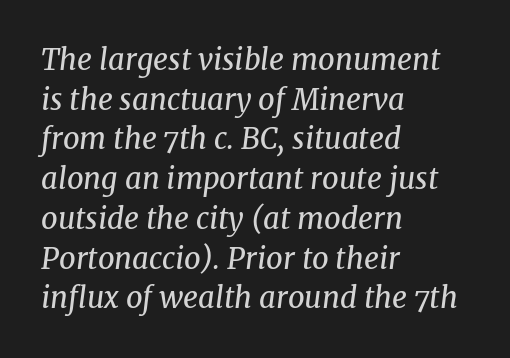
The image shows 29 px regular-weight serif type, italic (leaning right); set left-aligned, normal line spacing (1.37x), normal letter spacing, not underlined; medium stroke contrast and a medium x-height.
